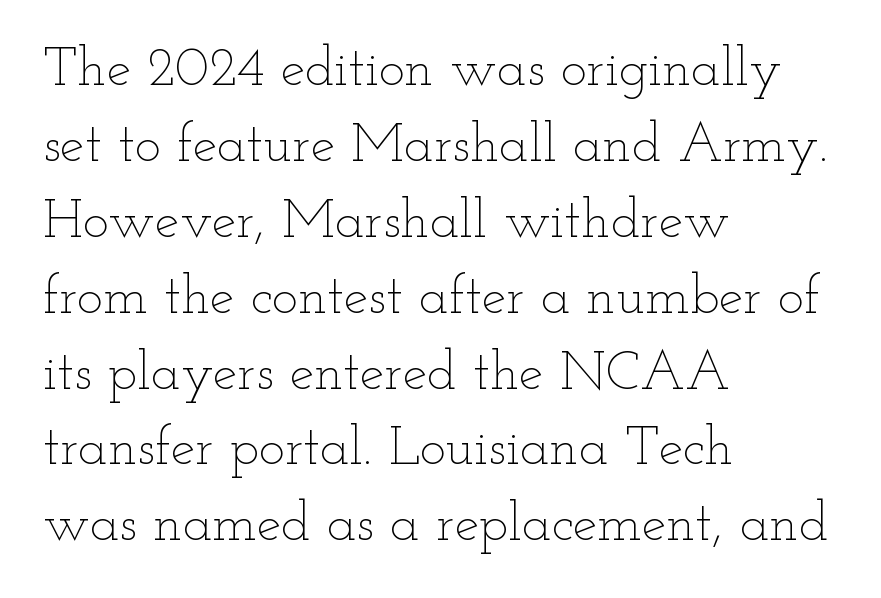
Q: Is the text bold? A: No.
Q: Is the text italic (slanted)? A: No, it is upright.
Q: Is the text underlined? A: No.
Q: How is the paragraph aligned? A: Left-aligned.
Q: Is the spacing between letters normal or unusually wide? A: Normal.
Q: Is the spacing between lines tight, normal or loose? A: Normal.
Q: Width (condensed, normal, or wide)? A: Wide.
Q: Stroke contrast? A: Low.
Q: x-height? A: Small.
Q: Monospaced? A: No.
